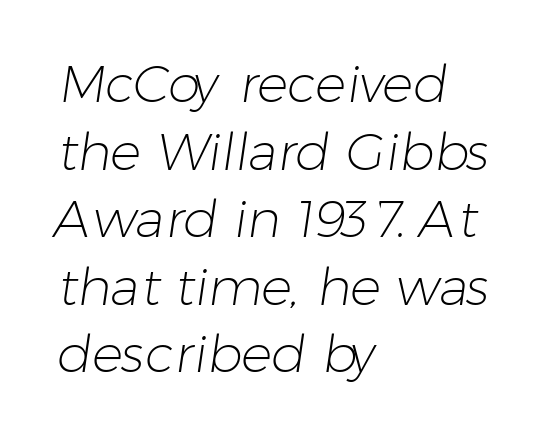
Typeset ragged right — the left edge is the straight one. Nobody drew a line under any word here. Leading matches the norm, producing a regular column. Heaviness? Minimal to ordinary, like unemphasized prose. Is the letter spacing exaggerated? No — it looks like the ordinary default.
